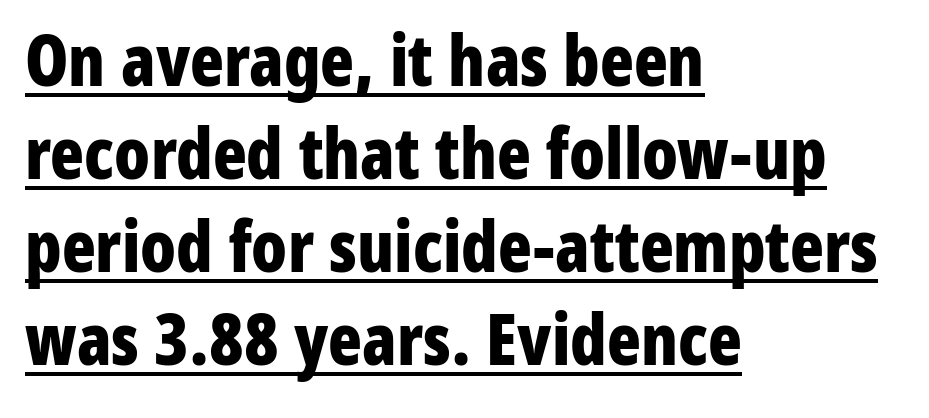
Q: Is the text bold? A: Yes.
Q: Is the text italic (slanted)? A: No, it is upright.
Q: Is the typeface a serif or a sans-serif typeface? A: Sans-serif.
Q: Is the text underlined? A: Yes.
Q: How is the paragraph aligned? A: Left-aligned.
Q: Is the spacing between letters normal or unusually wide? A: Normal.
Q: Is the spacing between lines tight, normal or loose? A: Normal.
Q: Width (condensed, normal, or wide)? A: Condensed.
Q: Stroke contrast? A: Low.
Q: x-height? A: Medium.
Q: Monospaced? A: No.
